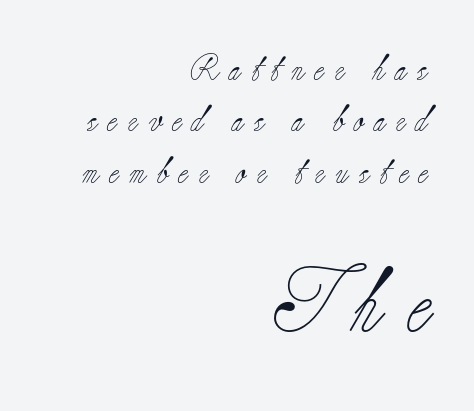
{"serif": "yes", "bold": "no", "weight": "light", "width": "normal", "stroke_contrast": "low", "x_height": "small", "monospaced": "no", "underline": "no", "align": "right", "line_spacing": "loose", "line_spacing_ratio": 1.98, "letter_spacing": "wide", "letter_spacing_em": 0.41, "larger_block": "second", "size_ratio": 2.46, "glyph_px": 64}
